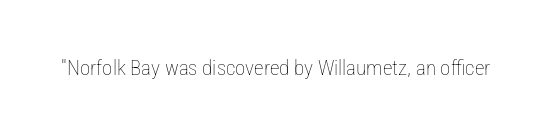
{"italic": "no", "bold": "no", "underline": "no", "letter_spacing": "normal", "letter_spacing_em": 0.0, "glyph_px": 21}
